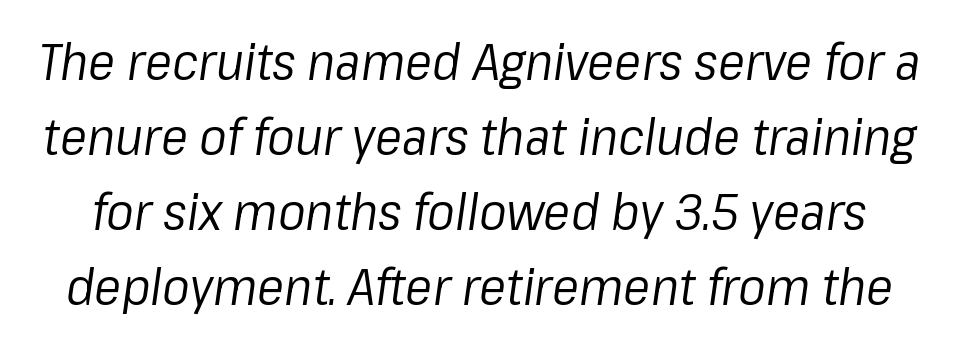
The image shows 51 px regular-weight type, italic (leaning right); set normal line spacing (1.47x), normal letter spacing, not underlined; low stroke contrast and a medium x-height.
